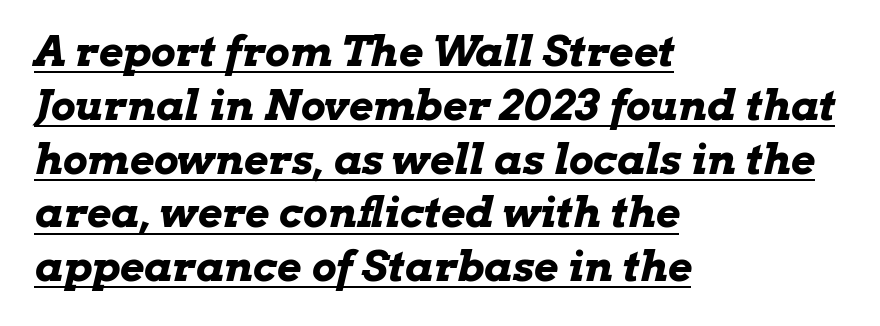
Q: Is the text bold? A: Yes.
Q: Is the text italic (slanted)? A: Yes, it leans right by about 13 degrees.
Q: Is the text underlined? A: Yes.
Q: How is the paragraph aligned? A: Left-aligned.
Q: Is the spacing between letters normal or unusually wide? A: Normal.
Q: Is the spacing between lines tight, normal or loose? A: Normal.
Q: Width (condensed, normal, or wide)? A: Wide.
Q: Stroke contrast? A: Low.
Q: x-height? A: Medium.
Q: Monospaced? A: No.
